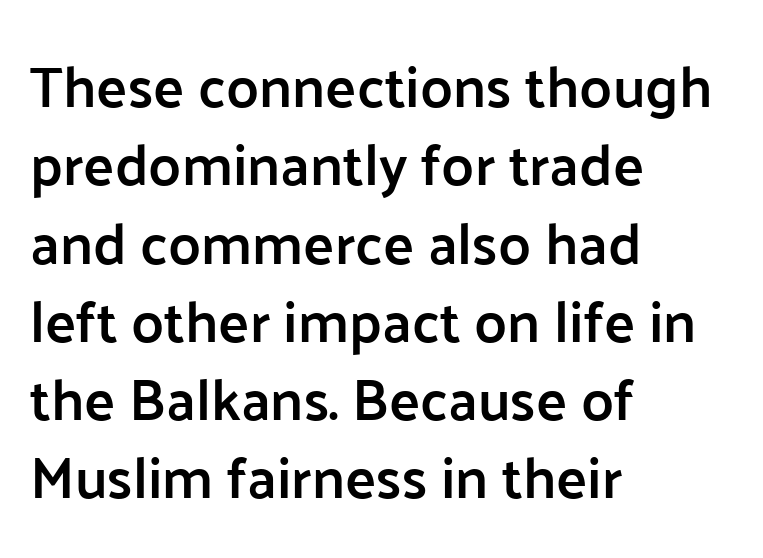
The image shows 58 px semibold sans-serif type, upright; set left-aligned, normal line spacing (1.35x), normal letter spacing, not underlined; low stroke contrast and a medium x-height.
